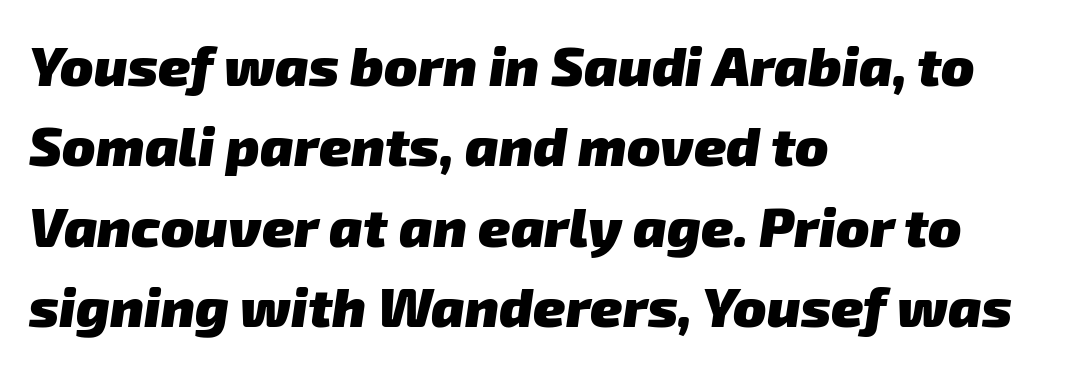
Q: Is the text bold? A: Yes.
Q: Is the typeface a serif or a sans-serif typeface? A: Sans-serif.
Q: Is the text underlined? A: No.
Q: How is the paragraph aligned? A: Left-aligned.
Q: Is the spacing between letters normal or unusually wide? A: Normal.
Q: Is the spacing between lines tight, normal or loose? A: Normal.
Q: Width (condensed, normal, or wide)? A: Normal.
Q: Stroke contrast? A: Low.
Q: x-height? A: Medium.
Q: Monospaced? A: No.
